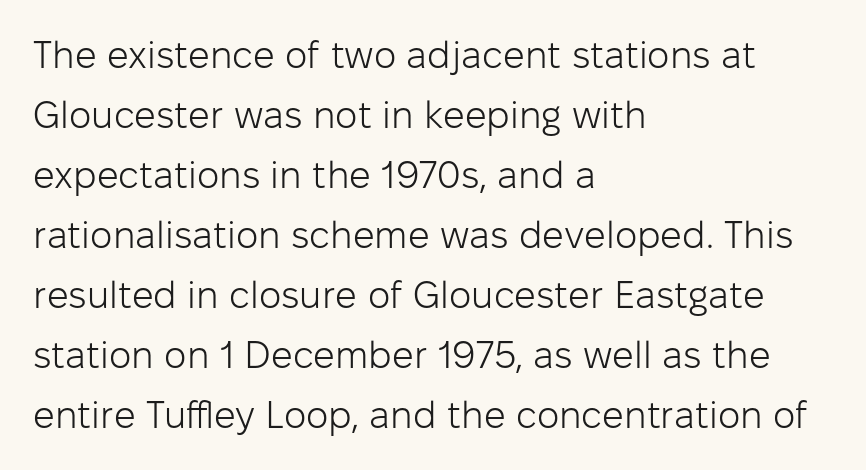
Plain, unruled lines of type. Serif or sans? Sans — the stroke terminals are bare. You could not count columns in this text — the font is proportionally spaced. The line-height multiplier appears to be the usual default.
